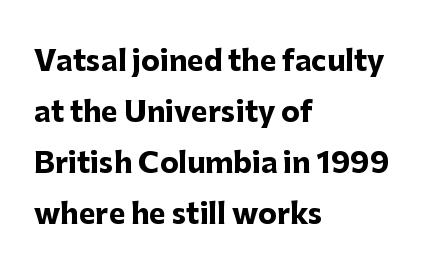
Q: Is the text bold? A: Yes.
Q: Is the text italic (slanted)? A: No, it is upright.
Q: Is the typeface a serif or a sans-serif typeface? A: Sans-serif.
Q: Is the text underlined? A: No.
Q: How is the paragraph aligned? A: Left-aligned.
Q: Is the spacing between letters normal or unusually wide? A: Normal.
Q: Width (condensed, normal, or wide)? A: Normal.
Q: Stroke contrast? A: Low.
Q: x-height? A: Medium.
Q: Monospaced? A: No.
